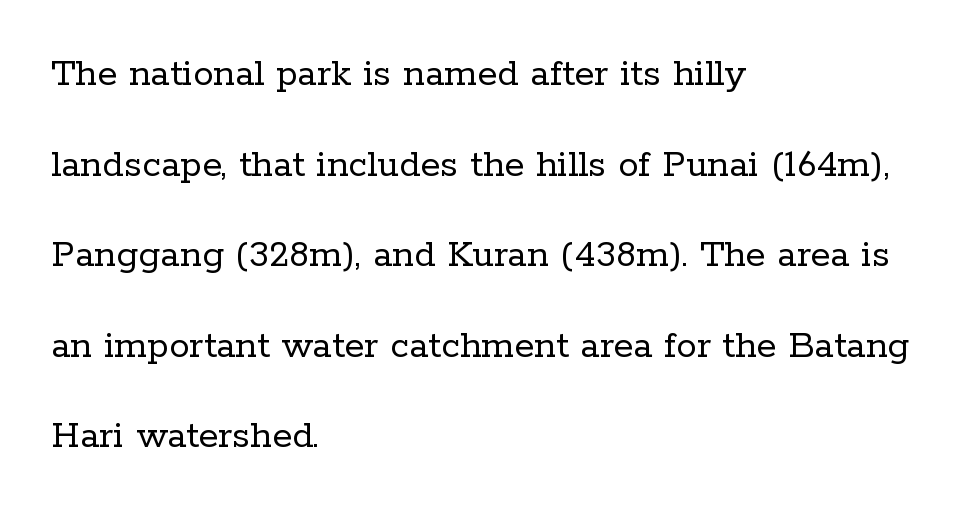
{"serif": "yes", "italic": "no", "bold": "no", "weight": "regular", "width": "normal", "stroke_contrast": "low", "x_height": "medium", "monospaced": "no", "underline": "no", "align": "left", "line_spacing": "loose", "line_spacing_ratio": 2.21, "letter_spacing": "normal", "letter_spacing_em": 0.0, "glyph_px": 41}
